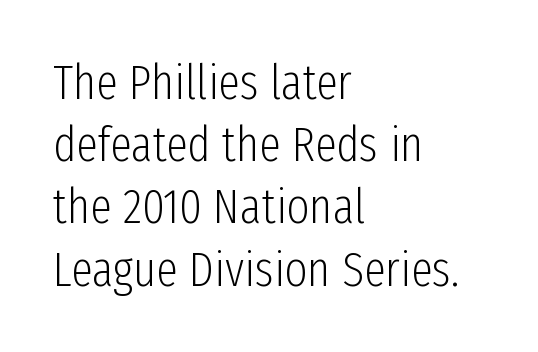
These lines keep a tight, regular rhythm from letter to letter. The typeface chosen for these lines omits serifs. Notice how the passage keeps a crisp vertical edge on the left only. Compared with a typical body face, this is equally light or lighter still.
